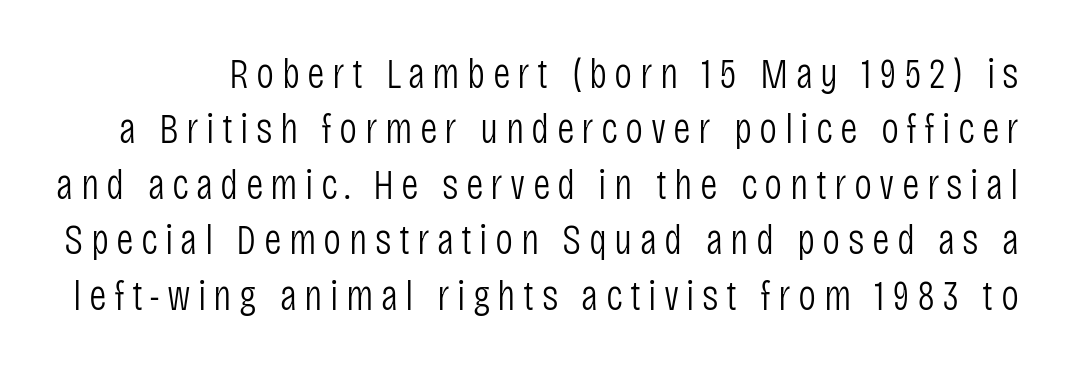
Each row of text sits above clean, open space. The specimen reads as upright at a glance. Students, observe: this is what conventionally led text looks like. Note: no serifs on the glyphs. Varying glyph widths throughout — classic text-font behaviour. The passage shown is not bold in any degree.
